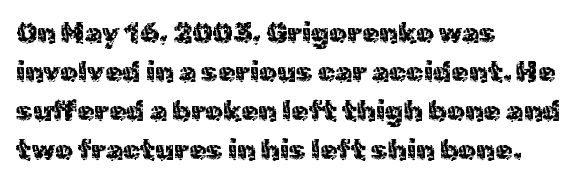
The image shows 28 px sans-serif type, upright; set left-aligned, normal line spacing (1.39x), normal letter spacing, not underlined; a medium x-height.
